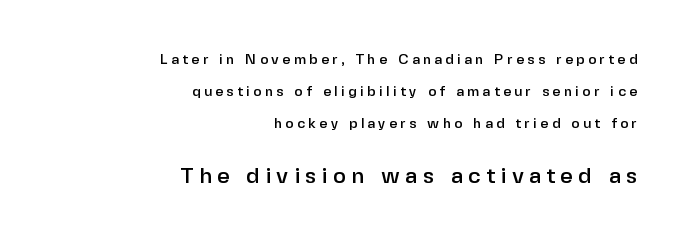
Q: Is the text italic (slanted)? A: No, it is upright.
Q: Is the text underlined? A: No.
Q: How is the paragraph aligned? A: Right-aligned.
Q: Is the spacing between letters normal or unusually wide? A: Unusually wide.
Q: Is the spacing between lines tight, normal or loose? A: Loose.
Q: Which block of text is set in a larger size, the first (top) or the second (bottom)? A: The second (bottom) one.
